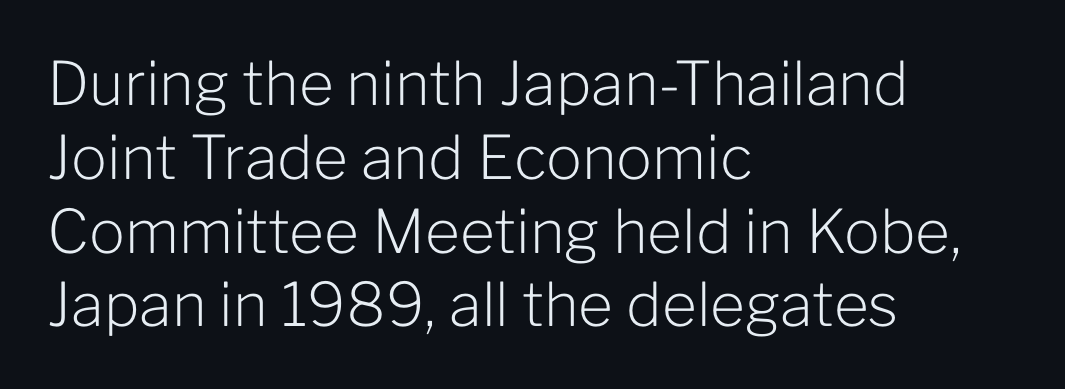
The image shows 60 px light sans-serif type, upright; set left-aligned, line spacing 1.23x, normal letter spacing, not underlined; low stroke contrast and a medium x-height.
